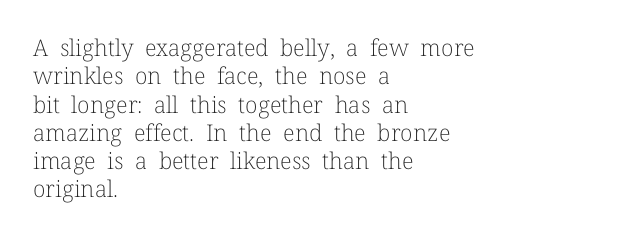
The image shows 23 px text type, upright; set left-aligned, line spacing 1.23x, normal letter spacing, not underlined.
